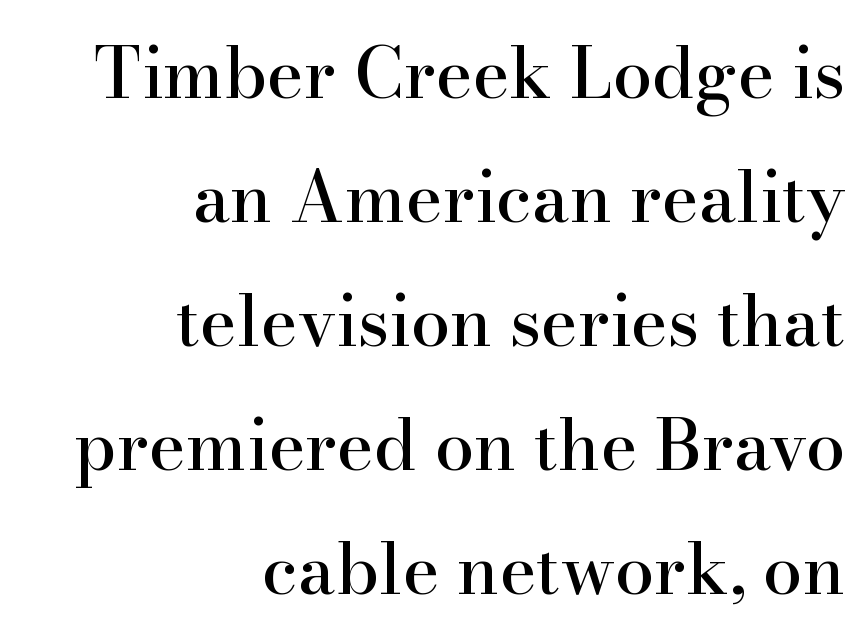
{"serif": "yes", "italic": "no", "width": "normal", "stroke_contrast": "high", "x_height": "small", "monospaced": "no", "underline": "no", "align": "right", "line_spacing_ratio": 1.77, "letter_spacing": "normal", "letter_spacing_em": 0.0, "glyph_px": 70}
